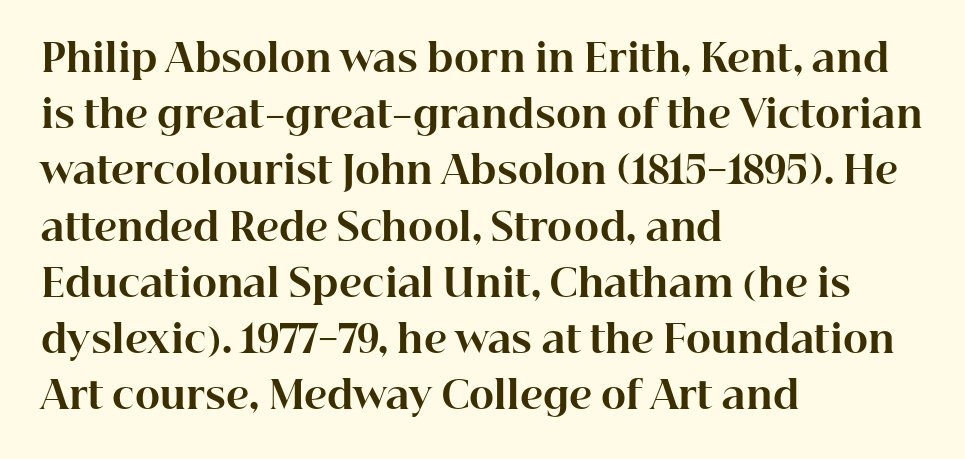
Q: Is the text bold? A: Yes.
Q: Is the text italic (slanted)? A: No, it is upright.
Q: Is the typeface a serif or a sans-serif typeface? A: Serif.
Q: Is the text underlined? A: No.
Q: How is the paragraph aligned? A: Left-aligned.
Q: Is the spacing between letters normal or unusually wide? A: Normal.
Q: Is the spacing between lines tight, normal or loose? A: Normal.
Q: Width (condensed, normal, or wide)? A: Normal.
Q: Stroke contrast? A: High.
Q: x-height? A: Medium.
Q: Monospaced? A: No.
